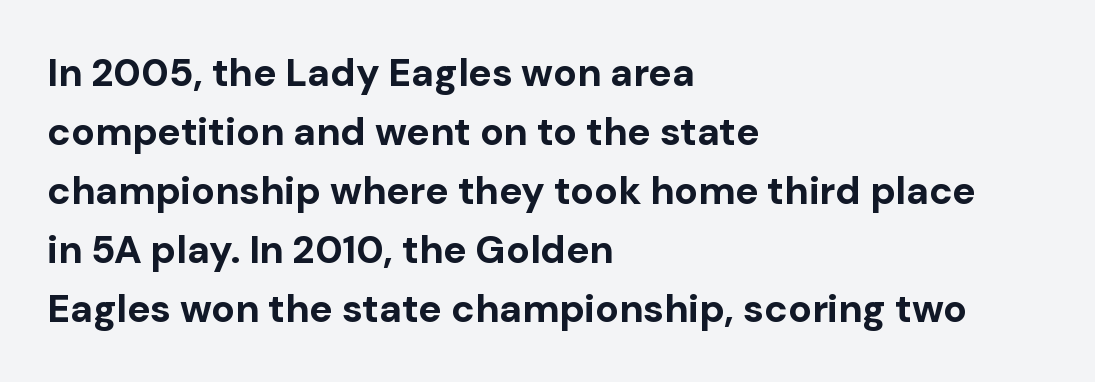
Vertical strokes here are truly vertical. Words float on clear page, feet unadorned. A typesetter would call this proportional, since set widths differ per character. Successive baselines arrive at the customary interval.
